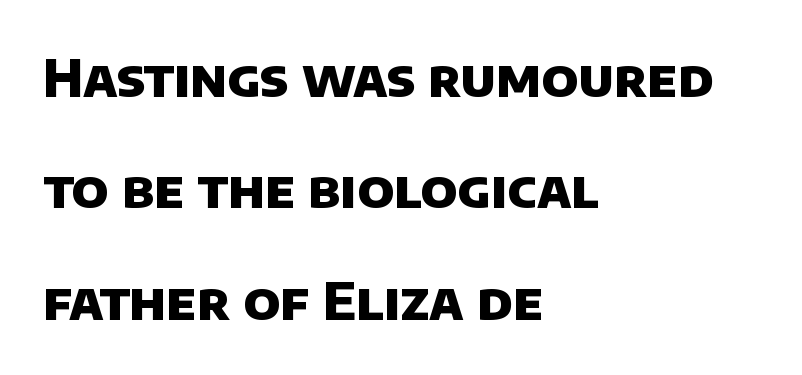
{"serif": "no", "bold": "yes", "weight": "heavy", "width": "normal", "stroke_contrast": "low", "x_height": "large", "monospaced": "no", "underline": "no", "align": "left", "line_spacing": "loose", "line_spacing_ratio": 2.14, "letter_spacing": "normal", "letter_spacing_em": 0.0, "glyph_px": 52}
